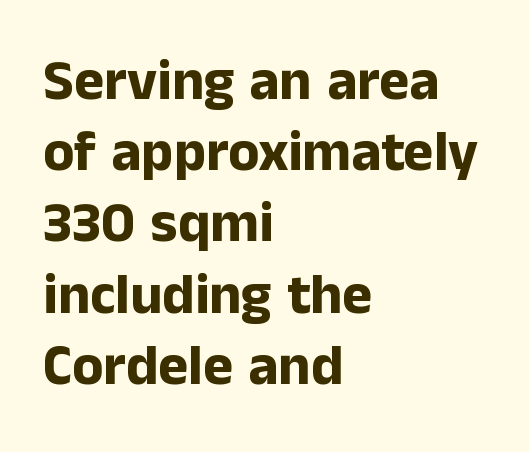
{"serif": "no", "italic": "no", "bold": "yes", "weight": "bold", "width": "normal", "stroke_contrast": "low", "x_height": "medium", "monospaced": "no", "underline": "no", "align": "left", "line_spacing": "normal", "line_spacing_ratio": 1.25, "letter_spacing": "normal", "letter_spacing_em": 0.0, "glyph_px": 57}
